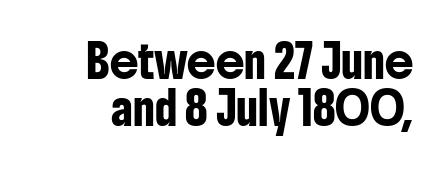
The letters stand upright; this is a roman face. Do the characters align in a grid? No, the font is proportional. The font family rendered here belongs to the sans-serif group. Default kerning and tracking; the words read as compact shapes. Underlining? Definitely not there.
